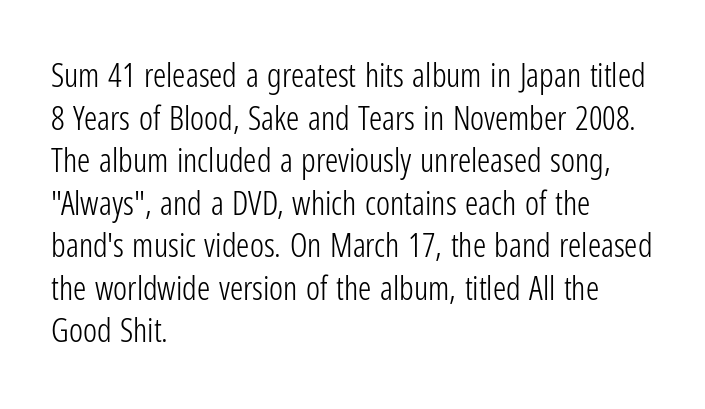
{"serif": "no", "italic": "no", "bold": "no", "weight": "light", "width": "condensed", "stroke_contrast": "low", "x_height": "medium", "monospaced": "no", "underline": "no", "align": "left", "line_spacing": "normal", "line_spacing_ratio": 1.29, "letter_spacing": "normal", "letter_spacing_em": 0.0, "glyph_px": 33}
